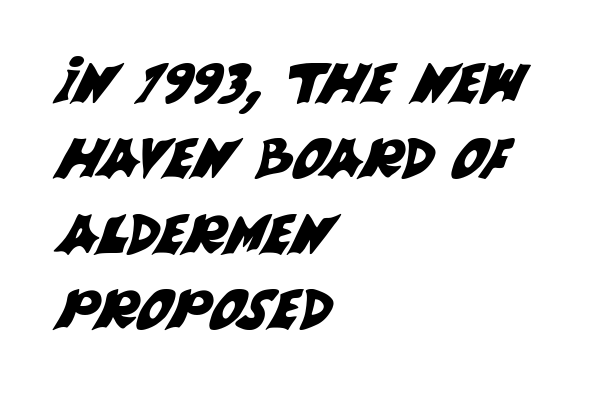
Q: Is the typeface a serif or a sans-serif typeface? A: Sans-serif.
Q: Is the text underlined? A: No.
Q: How is the paragraph aligned? A: Left-aligned.
Q: Is the spacing between letters normal or unusually wide? A: Normal.
Q: Is the spacing between lines tight, normal or loose? A: Normal.
Q: Width (condensed, normal, or wide)? A: Normal.
Q: Stroke contrast? A: Medium.
Q: x-height? A: Large.
Q: Monospaced? A: No.
